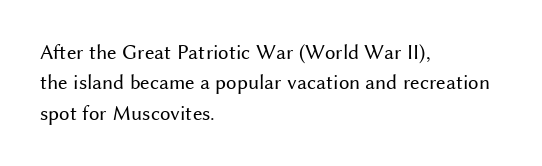
The image shows 21 px text type, upright; set left-aligned, normal line spacing (1.45x), normal letter spacing, not underlined.
